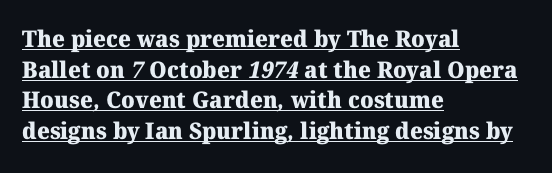
Q: Is the text bold? A: Yes.
Q: Is the text underlined? A: Yes.
Q: How is the paragraph aligned? A: Left-aligned.
Q: Is the spacing between letters normal or unusually wide? A: Normal.
Q: Is the spacing between lines tight, normal or loose? A: Normal.
